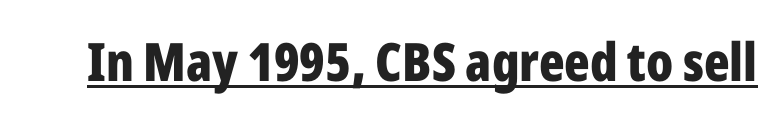
Between one letter and the next there's only the usual sliver of space. Font category for this specimen: sans-serif. The rendered words wear a rule along their underside. Posture: upright roman. Proportional: the letters do not fall into vertical columns. Thick stems and heavy bowls — unmistakably bold.
